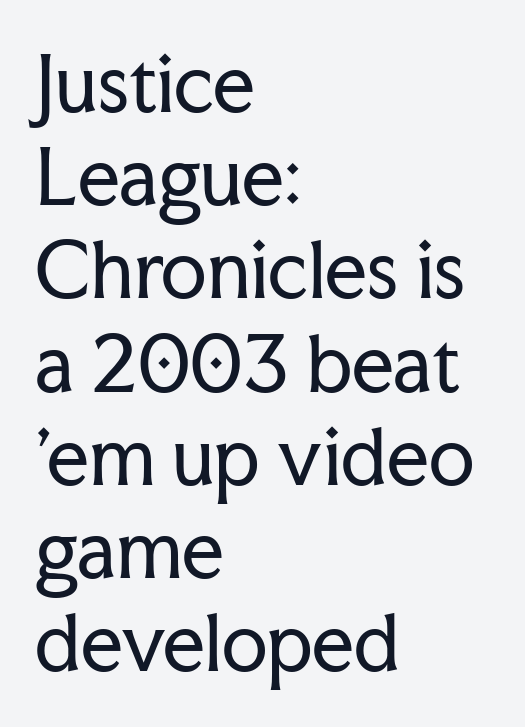
The image shows 74 px regular-weight serif type, upright; set left-aligned, normal line spacing (1.26x), normal letter spacing, not underlined; low stroke contrast and a medium x-height.
